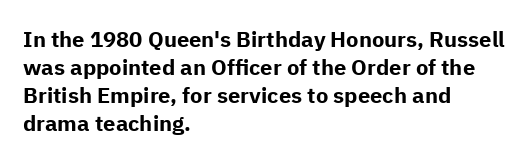
The axis of the letterforms is exactly vertical. Leftover space on each line is placed entirely after the last word. Each row of text sits above clean, open space. Students, note that the glyphs here touch the page at normal intervals.
